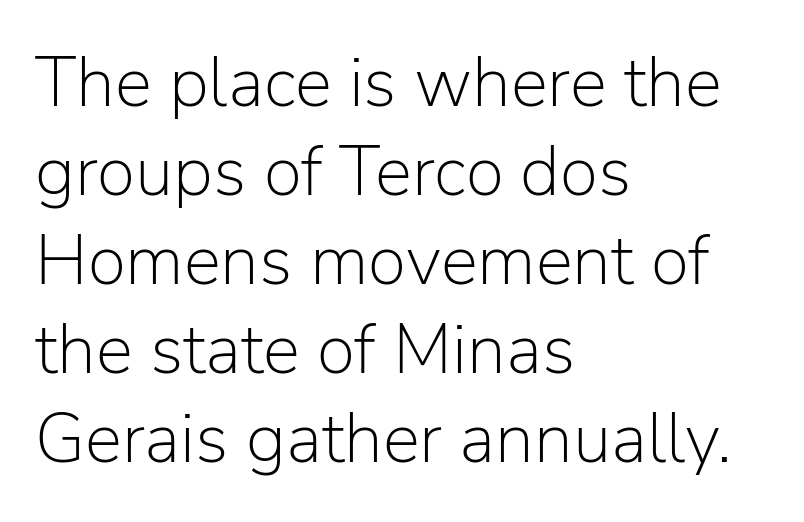
Q: Is the text bold? A: No.
Q: Is the text italic (slanted)? A: No, it is upright.
Q: Is the typeface a serif or a sans-serif typeface? A: Sans-serif.
Q: Is the text underlined? A: No.
Q: How is the paragraph aligned? A: Left-aligned.
Q: Is the spacing between letters normal or unusually wide? A: Normal.
Q: Is the spacing between lines tight, normal or loose? A: Normal.
Q: Width (condensed, normal, or wide)? A: Normal.
Q: Stroke contrast? A: Low.
Q: x-height? A: Medium.
Q: Monospaced? A: No.
